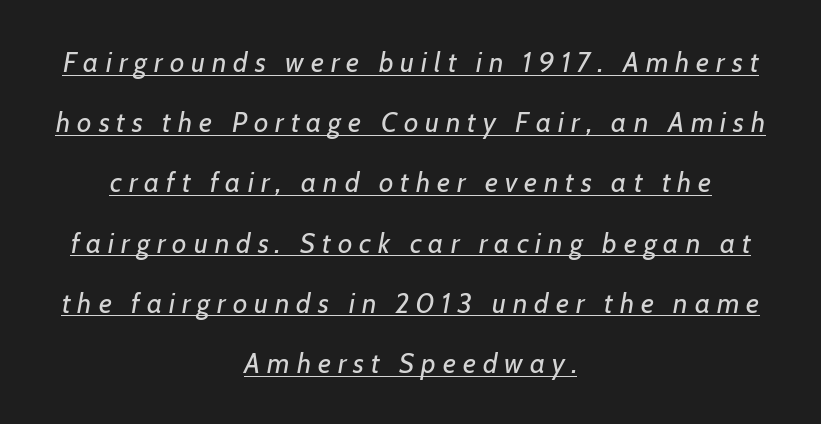
{"italic": "yes", "lean": "right", "slant_degrees": 7, "bold": "no", "weight": "regular", "width": "normal", "stroke_contrast": "low", "x_height": "medium", "monospaced": "no", "underline": "yes", "align": "center", "line_spacing": "loose", "line_spacing_ratio": 2.15, "letter_spacing": "wide", "letter_spacing_em": 0.25, "glyph_px": 28}
